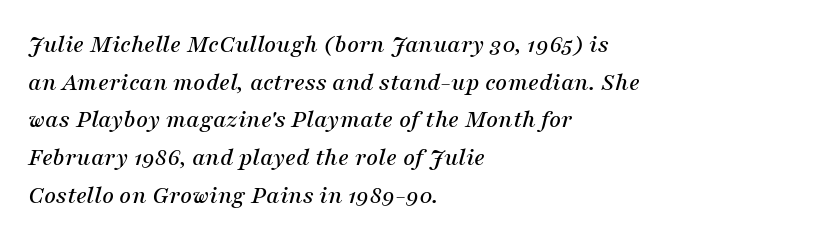
Quick note: italic. One-word summary of the alignment: left. Characters follow at the spacing the type designer built in. Evenly set lines give the paragraph a standard silhouette.
